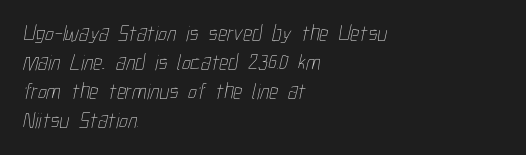
The image shows 22 px text type; set left-aligned, normal line spacing (1.32x), normal letter spacing, not underlined.
